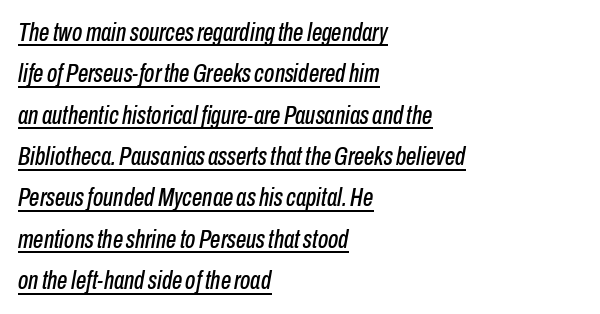
{"italic": "yes", "lean": "right", "slant_degrees": 10, "underline": "yes", "align": "left", "line_spacing": "normal", "line_spacing_ratio": 1.59, "letter_spacing": "normal", "letter_spacing_em": 0.0, "glyph_px": 26}
